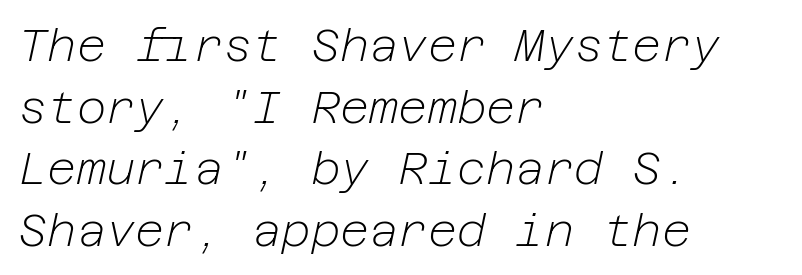
The image shows 45 px light type, italic (leaning right); set left-aligned, normal line spacing (1.37x), normal letter spacing, not underlined; low stroke contrast and a medium x-height.
